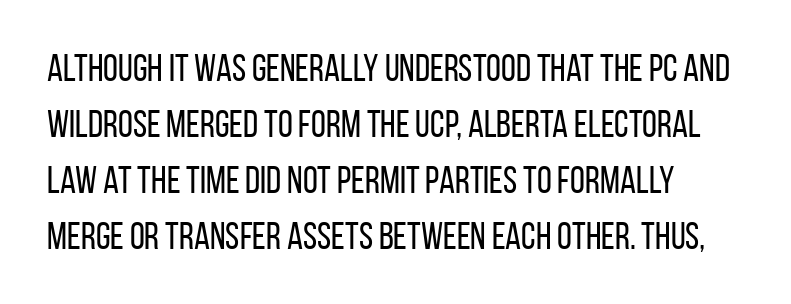
The image shows 38 px regular-weight, condensed sans-serif type, upright; set normal line spacing (1.47x), normal letter spacing, not underlined; low stroke contrast and a large x-height.
